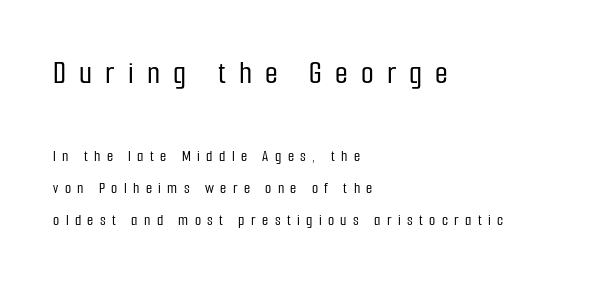
{"serif": "no", "italic": "no", "width": "condensed", "stroke_contrast": "low", "x_height": "medium", "monospaced": "no", "underline": "no", "align": "left", "line_spacing": "loose", "line_spacing_ratio": 2.01, "letter_spacing": "wide", "letter_spacing_em": 0.4, "larger_block": "first", "size_ratio": 2.06, "glyph_px": 33}
